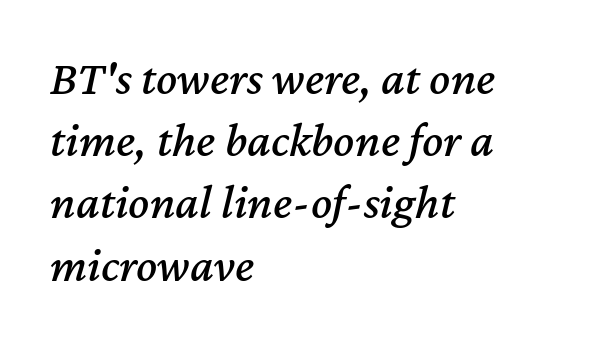
Quick note: italic. Looks like regular typesetting: each glyph gets only the width it needs. Horizontal alignment here is leftward, the default for most running prose. One glance says typical: line gaps are just what's usual.
